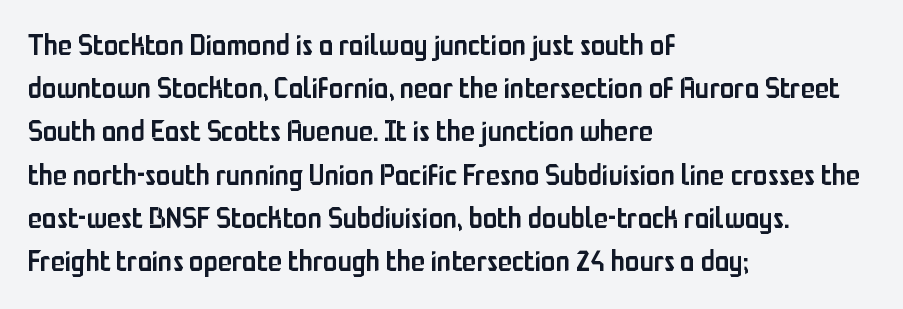
The image shows 29 px semibold, condensed sans-serif type, upright; set left-aligned, normal line spacing (1.49x), normal letter spacing, not underlined; low stroke contrast and a medium x-height.
